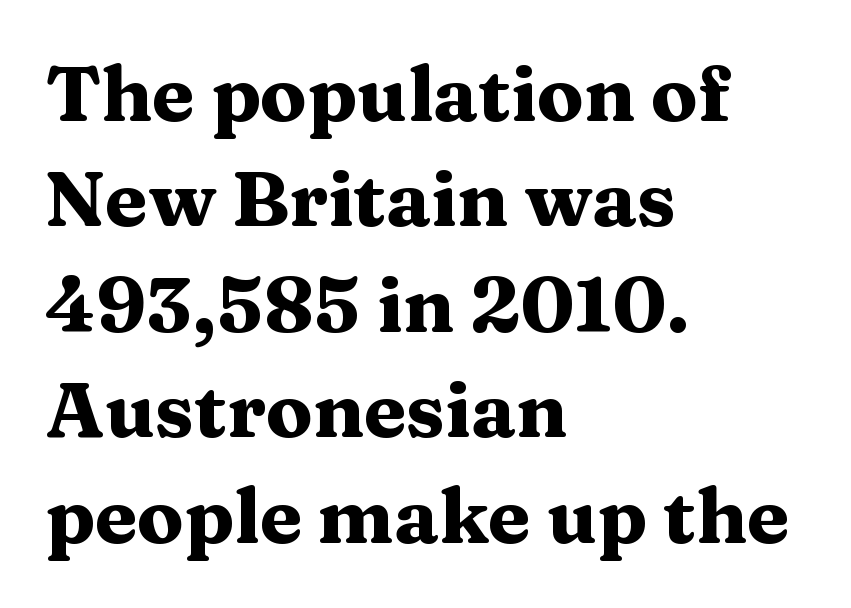
The image shows 77 px heavy, wide serif type, upright; set left-aligned, normal line spacing (1.37x), normal letter spacing, not underlined; medium stroke contrast and a medium x-height.
